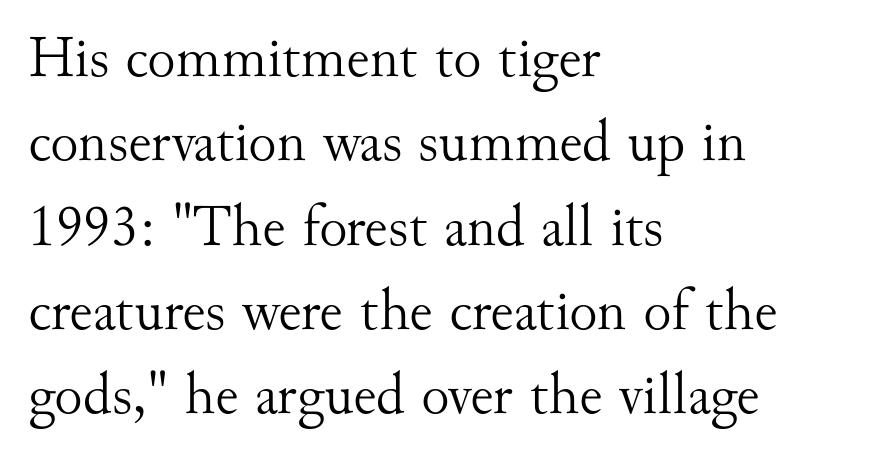
{"serif": "yes", "italic": "no", "bold": "no", "weight": "light", "width": "normal", "stroke_contrast": "medium", "x_height": "small", "monospaced": "no", "underline": "no", "align": "left", "line_spacing": "normal", "line_spacing_ratio": 1.43, "letter_spacing": "normal", "letter_spacing_em": 0.0, "glyph_px": 59}
